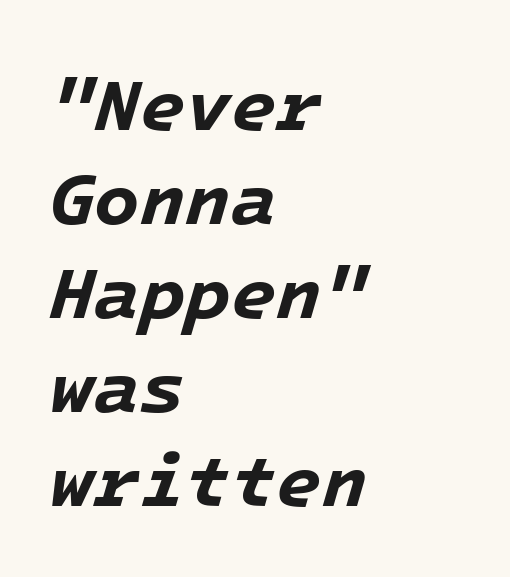
Q: Is the text bold? A: Yes.
Q: Is the text italic (slanted)? A: Yes, it leans right by about 16 degrees.
Q: Is the text underlined? A: No.
Q: How is the paragraph aligned? A: Left-aligned.
Q: Is the spacing between letters normal or unusually wide? A: Normal.
Q: Is the spacing between lines tight, normal or loose? A: Normal.
Q: Width (condensed, normal, or wide)? A: Normal.
Q: Stroke contrast? A: Low.
Q: x-height? A: Medium.
Q: Monospaced? A: Yes.
